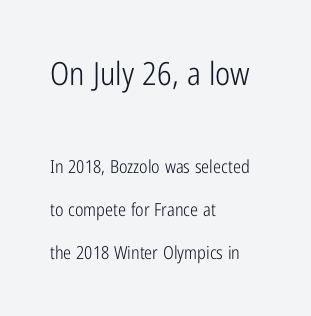
The image shows 32 px light, condensed sans-serif type, upright; set left-aligned, loose line spacing (2.41x), normal letter spacing, not underlined; the first (top) block is 1.78x larger; low stroke contrast and a medium x-height.
